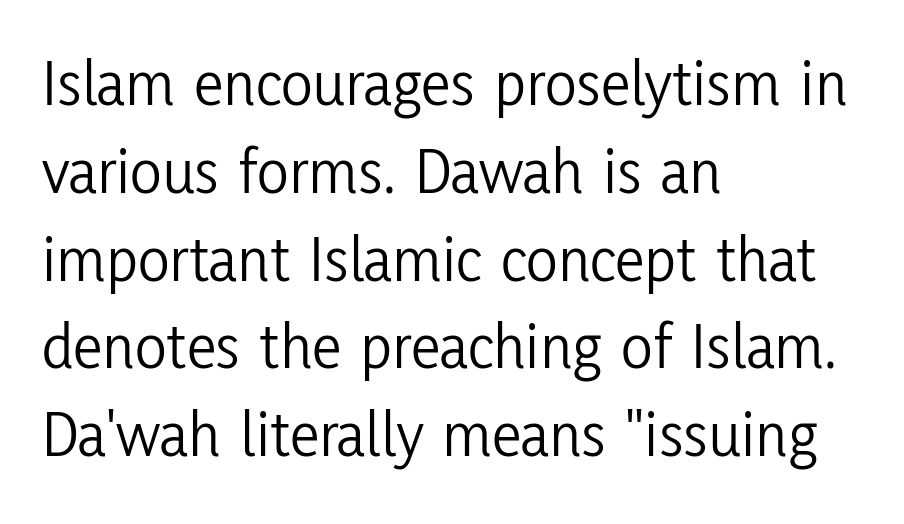
Weight class: somewhere from thin through regular. The paragraph shown leans on its left margin. Whoever set this chose a conventional vertical rhythm. Character widths vary here, with narrow letters taking less room than wide ones. These lines were composed using upright roman letters. Has an underline been added? It has not.
